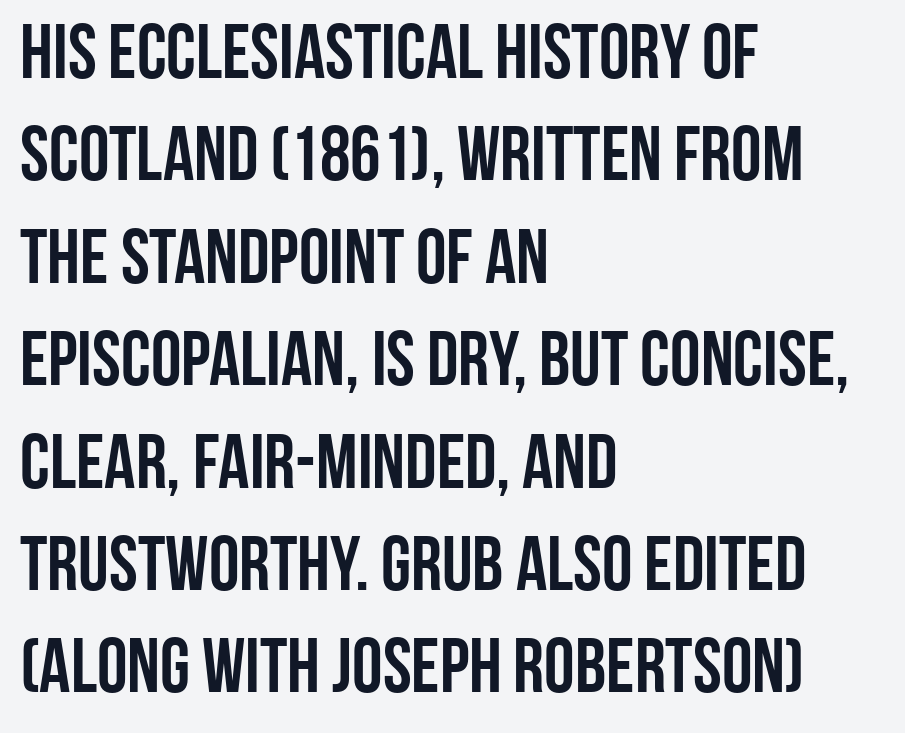
The image shows 77 px condensed sans-serif type, upright; set left-aligned, normal line spacing (1.33x), normal letter spacing, not underlined; low stroke contrast and a large x-height.
